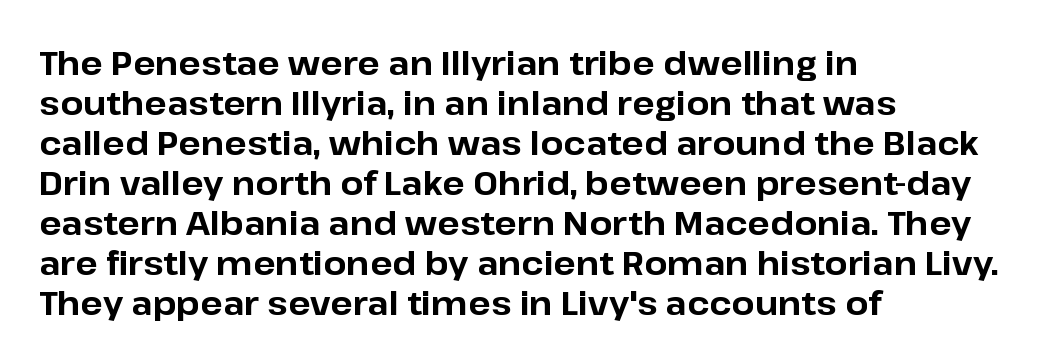
Q: Is the text bold? A: Yes.
Q: Is the text italic (slanted)? A: No, it is upright.
Q: Is the typeface a serif or a sans-serif typeface? A: Sans-serif.
Q: Is the text underlined? A: No.
Q: How is the paragraph aligned? A: Left-aligned.
Q: Is the spacing between letters normal or unusually wide? A: Normal.
Q: Width (condensed, normal, or wide)? A: Normal.
Q: Stroke contrast? A: Low.
Q: x-height? A: Medium.
Q: Monospaced? A: No.
